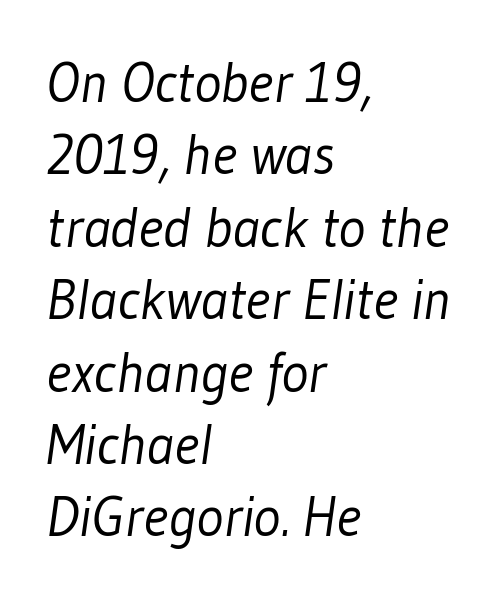
Serifs: no, the terminals of the letterforms are clean. The leading is moderate, giving the passage an even texture. Short and long lines alike share a common starting point at left. Heaviness? Minimal to ordinary, like unemphasized prose.
